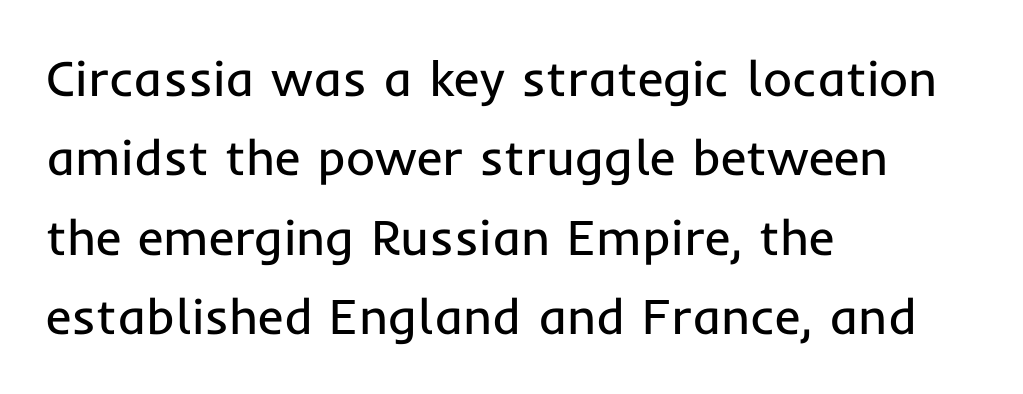
Q: Is the text bold? A: No.
Q: Is the text italic (slanted)? A: No, it is upright.
Q: Is the typeface a serif or a sans-serif typeface? A: Sans-serif.
Q: Is the text underlined? A: No.
Q: How is the paragraph aligned? A: Left-aligned.
Q: Is the spacing between letters normal or unusually wide? A: Normal.
Q: Is the spacing between lines tight, normal or loose? A: Normal.
Q: Width (condensed, normal, or wide)? A: Normal.
Q: Stroke contrast? A: Low.
Q: x-height? A: Medium.
Q: Monospaced? A: No.
